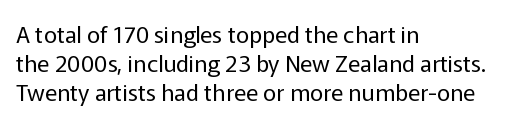
Q: Is the text bold? A: No.
Q: Is the text italic (slanted)? A: No, it is upright.
Q: Is the text underlined? A: No.
Q: How is the paragraph aligned? A: Left-aligned.
Q: Is the spacing between letters normal or unusually wide? A: Normal.
Q: Is the spacing between lines tight, normal or loose? A: Normal.
